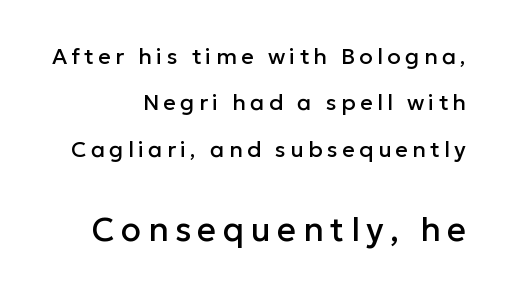
In terms of letterform style, serifs are entirely absent. Nobody drew a line under any word here. Think of a printed novel: that variable character pitch is what you see here. The more generous point size was reserved for the lower chunk.
